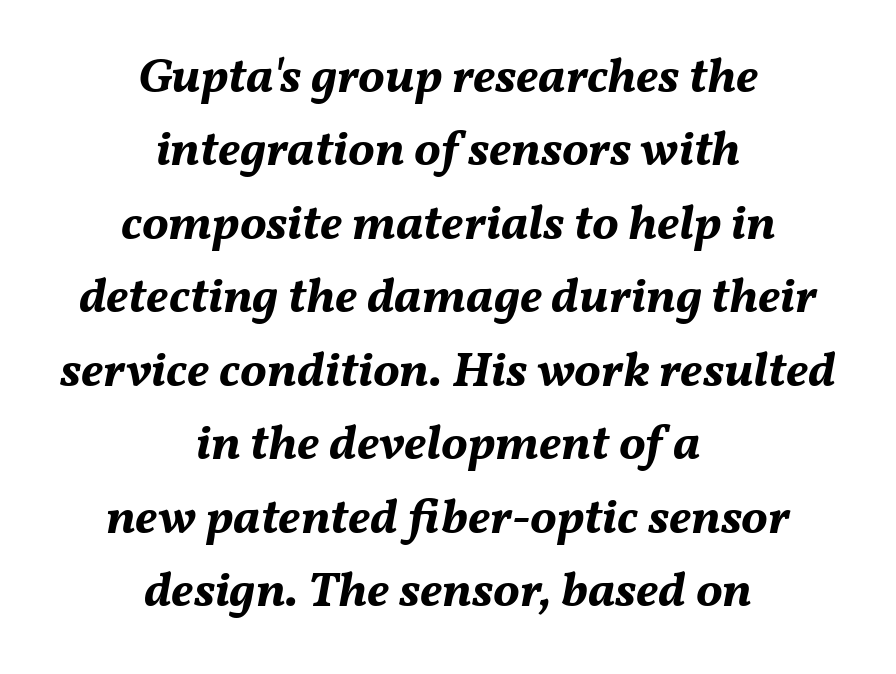
{"italic": "yes", "lean": "right", "slant_degrees": 11, "bold": "yes", "weight": "bold", "width": "normal", "stroke_contrast": "medium", "x_height": "medium", "monospaced": "no", "underline": "no", "align": "center", "line_spacing": "normal", "line_spacing_ratio": 1.47, "letter_spacing": "normal", "letter_spacing_em": 0.0, "glyph_px": 50}
